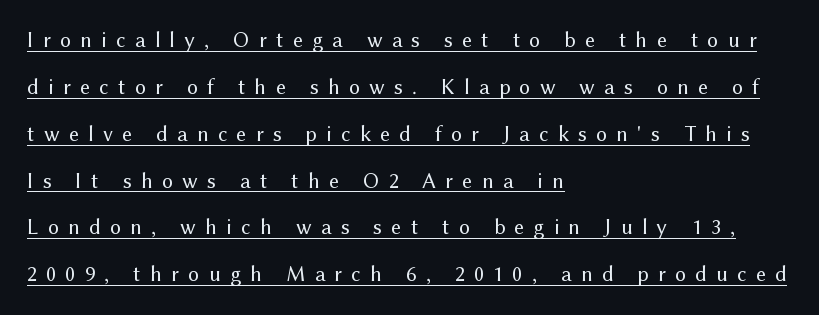
The image shows 22 px text type, upright; set left-aligned, loose line spacing (2.13x), unusually wide letter spacing (+0.42 em), underlined.
